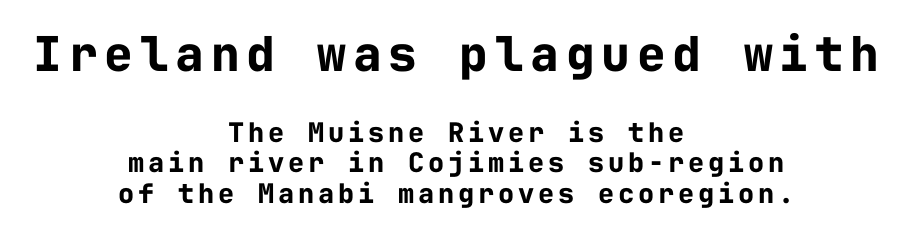
If you folded the block vertically in half, each line would mirror itself in length. This sample trades vertical openness for compactness between lines. Stroke thickness is high; the sample reads as a true bold. This sample has the even, mechanical cadence of fixed-width lettering. A typesetter would label this face a sans.
